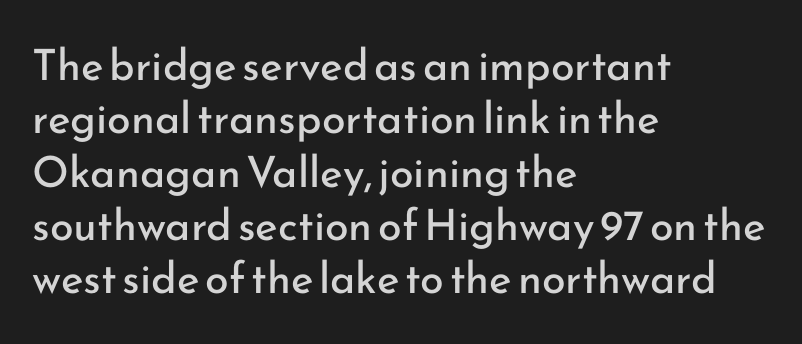
{"serif": "no", "italic": "no", "bold": "no", "weight": "regular", "width": "normal", "stroke_contrast": "low", "x_height": "small", "monospaced": "no", "underline": "no", "align": "left", "line_spacing_ratio": 1.24, "letter_spacing": "normal", "letter_spacing_em": 0.0, "glyph_px": 43}
